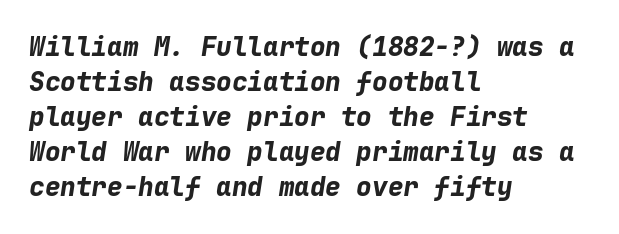
The image shows 26 px bold type, italic (leaning right); set left-aligned, normal line spacing (1.35x), normal letter spacing, not underlined.
